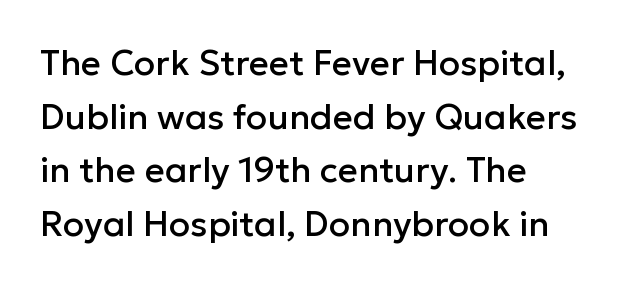
{"serif": "no", "italic": "no", "width": "normal", "stroke_contrast": "low", "x_height": "medium", "monospaced": "no", "underline": "no", "line_spacing": "normal", "line_spacing_ratio": 1.53, "letter_spacing": "normal", "letter_spacing_em": 0.0, "glyph_px": 35}
